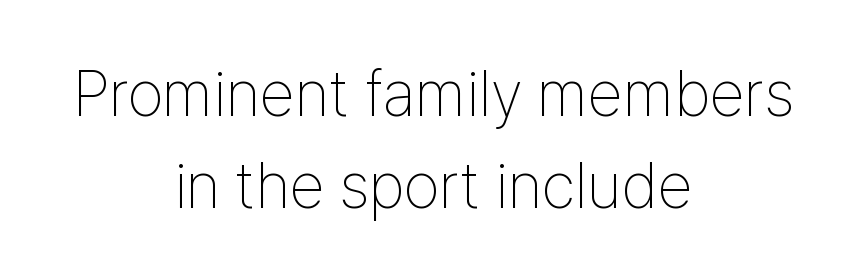
Q: Is the text bold? A: No.
Q: Is the text italic (slanted)? A: No, it is upright.
Q: Is the typeface a serif or a sans-serif typeface? A: Sans-serif.
Q: Is the text underlined? A: No.
Q: How is the paragraph aligned? A: Centered.
Q: Is the spacing between letters normal or unusually wide? A: Normal.
Q: Is the spacing between lines tight, normal or loose? A: Normal.
Q: Width (condensed, normal, or wide)? A: Condensed.
Q: Stroke contrast? A: Low.
Q: x-height? A: Medium.
Q: Monospaced? A: No.
